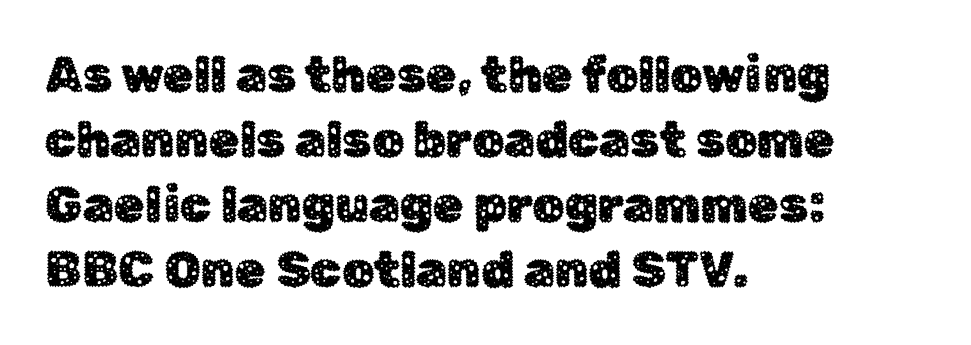
{"serif": "no", "italic": "no", "width": "normal", "stroke_contrast": "low", "x_height": "medium", "monospaced": "no", "underline": "no", "align": "left", "line_spacing": "normal", "line_spacing_ratio": 1.3, "letter_spacing": "normal", "letter_spacing_em": 0.0, "glyph_px": 50}
